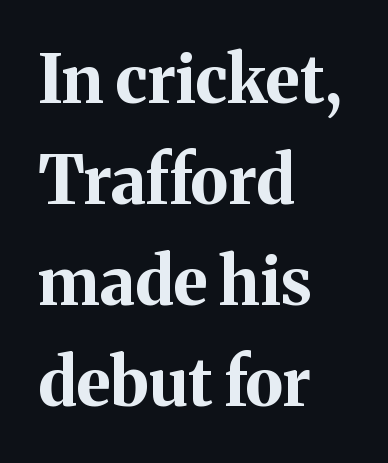
Where is the straight margin? On the left. Words appear dense and cohesive because spacing is normal. The strip under each line holds only bare page. Vertical strokes here are truly vertical.
